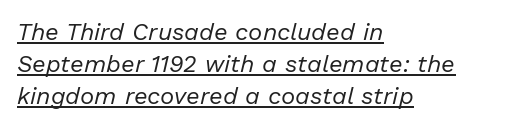
A baseline rule has been typeset under these characters. No chunkiness to these letters — they're not bold. Every character sits at an angle, as italics do. One glance says typical: line gaps are just what's usual. Short note: letters normally spaced. Typeset ragged right — the left edge is the straight one.
